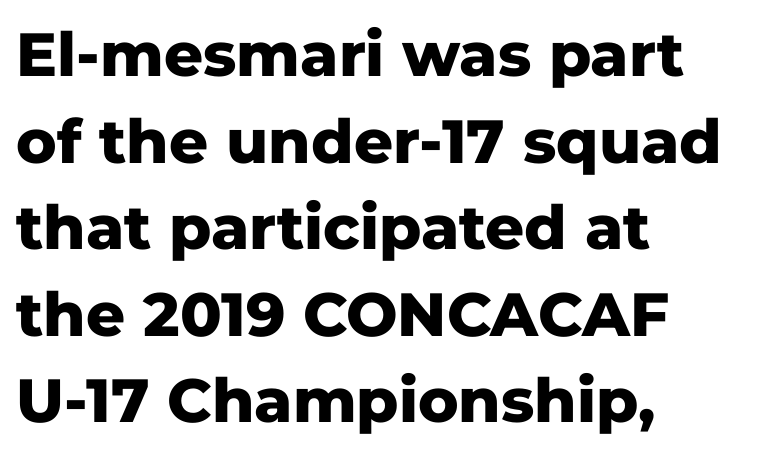
The image shows 61 px heavy sans-serif type, upright; set left-aligned, normal line spacing (1.42x), normal letter spacing, not underlined; low stroke contrast and a medium x-height.
